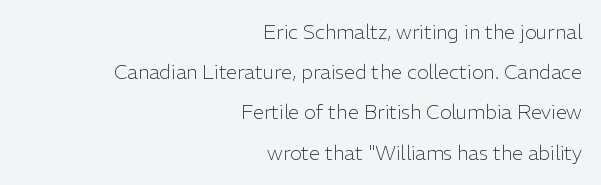
Airy leading. Inter-character spacing is left at the font's built-in metrics. The specimen reads as upright at a glance. Bold? No — there's no thickening of the strokes.
